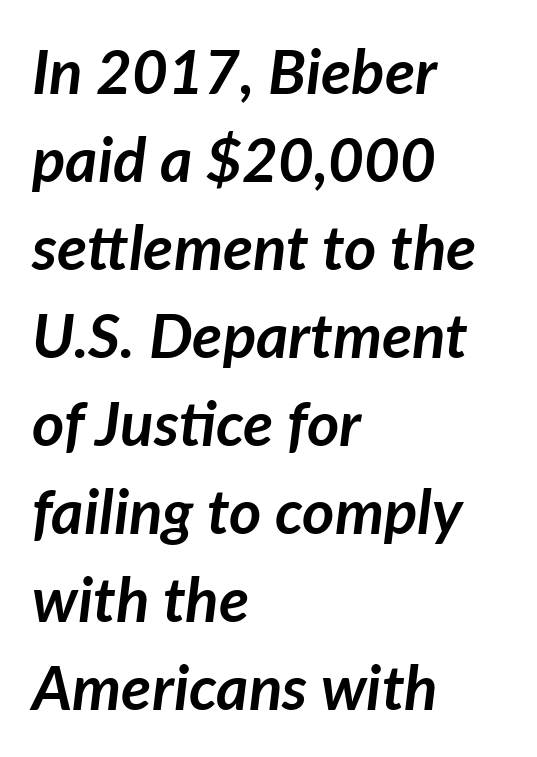
The passage shown is emphatically bold. The passage shown has conventional tracking throughout. One glance says typical: line gaps are just what's usual. Anything drawn beneath the words? Only blank space.
